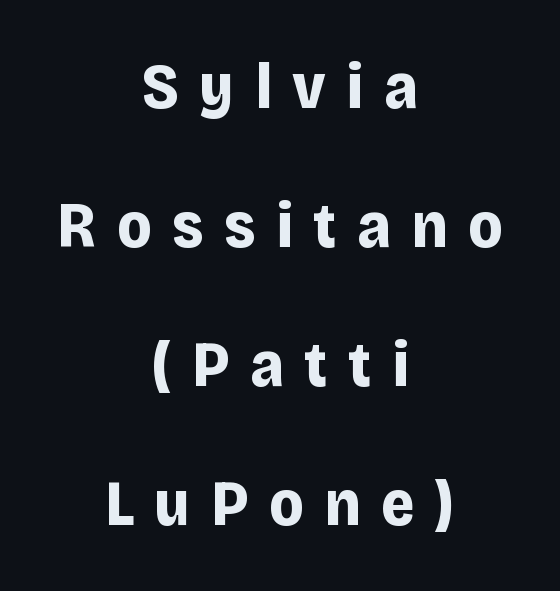
Q: Is the text bold? A: Yes.
Q: Is the text italic (slanted)? A: No, it is upright.
Q: Is the typeface a serif or a sans-serif typeface? A: Sans-serif.
Q: Is the text underlined? A: No.
Q: How is the paragraph aligned? A: Centered.
Q: Is the spacing between letters normal or unusually wide? A: Unusually wide.
Q: Is the spacing between lines tight, normal or loose? A: Loose.
Q: Width (condensed, normal, or wide)? A: Normal.
Q: Stroke contrast? A: Low.
Q: x-height? A: Large.
Q: Monospaced? A: No.
